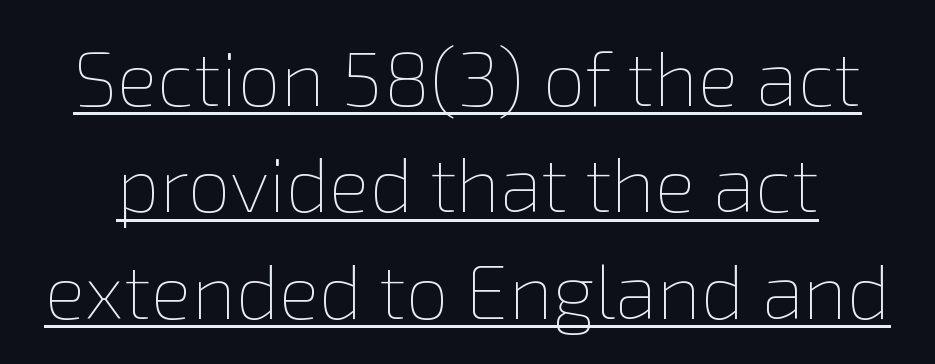
Q: Is the text bold? A: No.
Q: Is the text italic (slanted)? A: No, it is upright.
Q: Is the text underlined? A: Yes.
Q: Is the spacing between letters normal or unusually wide? A: Normal.
Q: Is the spacing between lines tight, normal or loose? A: Normal.
Q: Width (condensed, normal, or wide)? A: Normal.
Q: Stroke contrast? A: Low.
Q: x-height? A: Medium.
Q: Monospaced? A: No.
